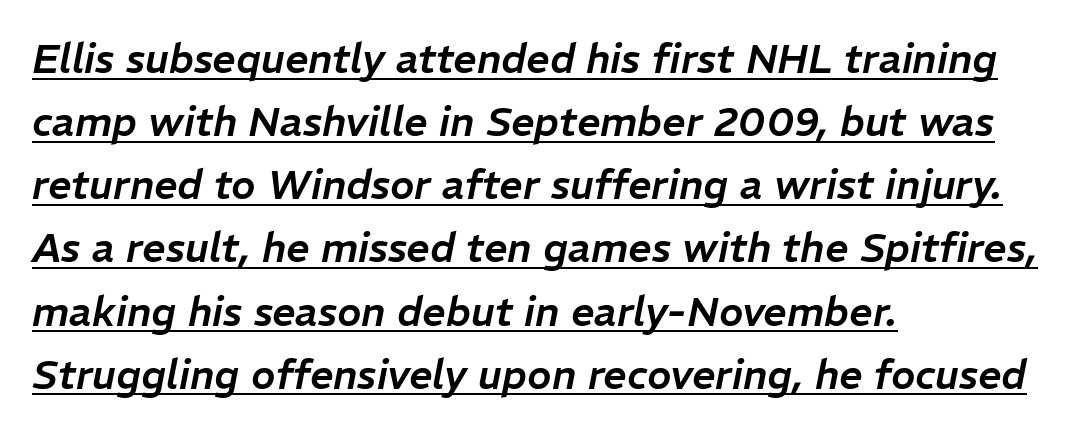
{"italic": "yes", "lean": "right", "slant_degrees": 11, "width": "normal", "stroke_contrast": "low", "x_height": "medium", "monospaced": "no", "underline": "yes", "align": "left", "line_spacing": "normal", "line_spacing_ratio": 1.54, "letter_spacing": "normal", "letter_spacing_em": 0.0, "glyph_px": 41}
